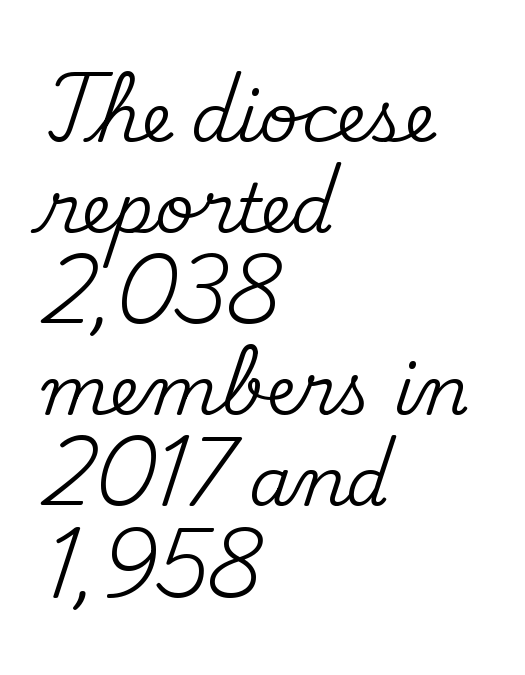
Q: Is the text italic (slanted)? A: Yes.
Q: Is the text underlined? A: No.
Q: How is the paragraph aligned? A: Left-aligned.
Q: Is the spacing between letters normal or unusually wide? A: Normal.
Q: Is the spacing between lines tight, normal or loose? A: Normal.
Q: Width (condensed, normal, or wide)? A: Normal.
Q: Stroke contrast? A: Medium.
Q: x-height? A: Small.
Q: Monospaced? A: No.
